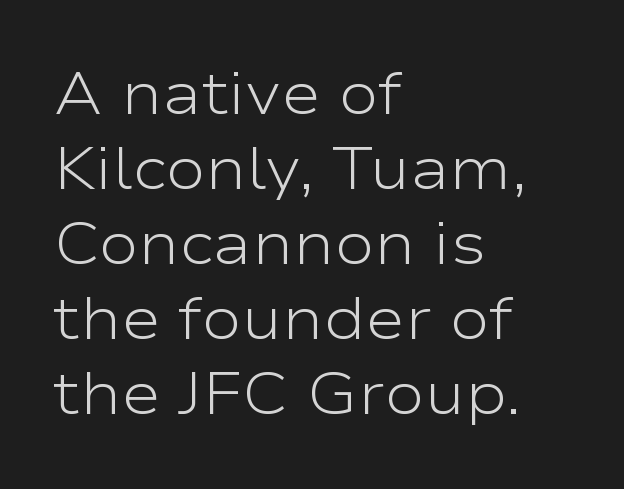
This sample uses plain, unmodified letter spacing. Vertical stems look standard width or narrower in stroke. Honestly, there is no underline to notice here at all. The letters stand straight up with perfectly vertical stems.
